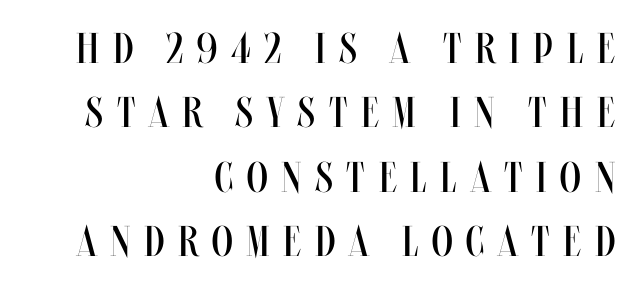
The letters are spread apart with noticeably loose tracking. Posture: vertical. Check the space under the baseline: it is left empty. Where is the straight margin? On the right. The block of text has a typical density, with ordinary space between rows.
